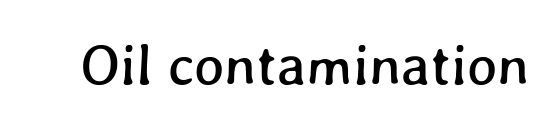
The image shows 57 px text type; set normal letter spacing, not underlined; low stroke contrast and a medium x-height.
